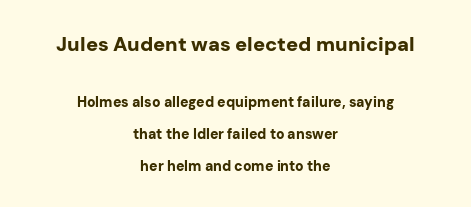
The image shows 20 px bold type, upright; set centered, loose line spacing (2.29x), normal letter spacing, not underlined; the first (top) block is 1.43x larger.
